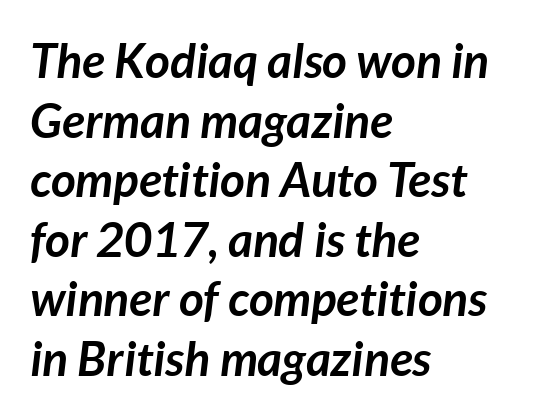
You can tell it's italic because the verticals aren't actually vertical. The rendering uses natural spacing where letterforms have individual widths. Default kerning and tracking; the words read as compact shapes. The passage shown is not underscored anywhere. Compared with a centered layout, this one pins lines to the left instead.
